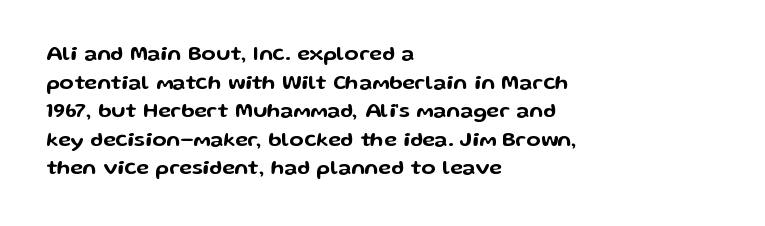
Q: Is the text italic (slanted)? A: No, it is upright.
Q: Is the text underlined? A: No.
Q: How is the paragraph aligned? A: Left-aligned.
Q: Is the spacing between letters normal or unusually wide? A: Normal.
Q: Is the spacing between lines tight, normal or loose? A: Normal.
